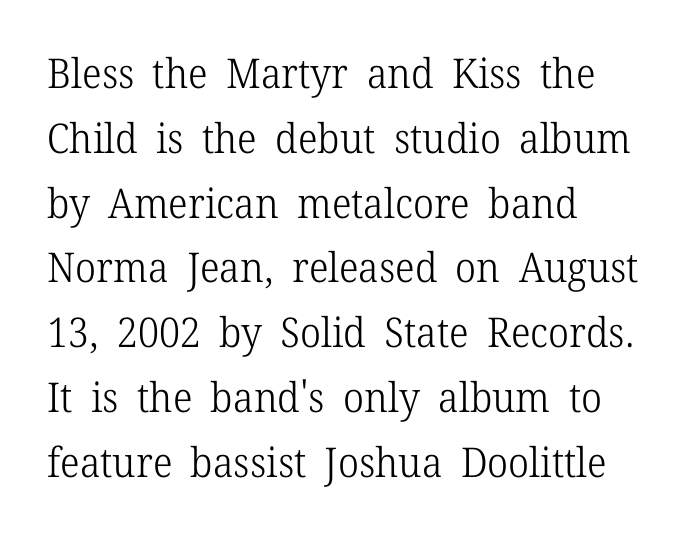
The image shows 41 px light serif type, upright; set left-aligned, normal line spacing (1.58x), normal letter spacing, not underlined; low stroke contrast and a medium x-height.
